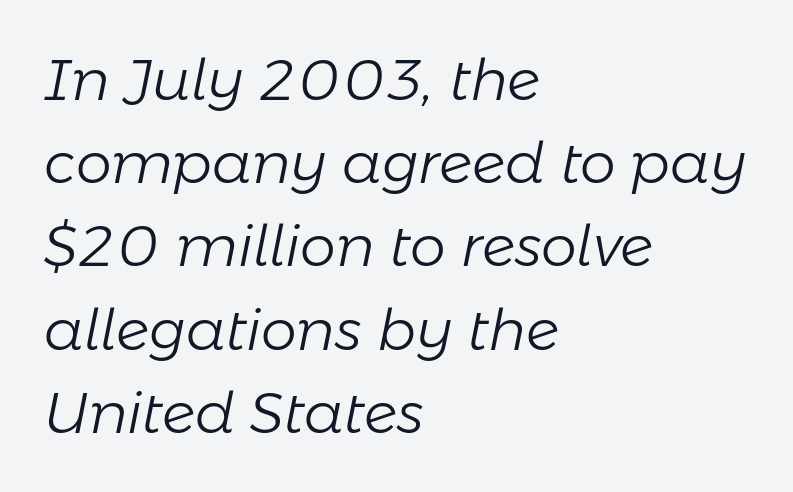
Q: Is the text bold? A: No.
Q: Is the text italic (slanted)? A: Yes, it leans right by about 11 degrees.
Q: Is the text underlined? A: No.
Q: How is the paragraph aligned? A: Left-aligned.
Q: Is the spacing between letters normal or unusually wide? A: Normal.
Q: Is the spacing between lines tight, normal or loose? A: Normal.
Q: Width (condensed, normal, or wide)? A: Normal.
Q: Stroke contrast? A: Low.
Q: x-height? A: Medium.
Q: Monospaced? A: No.
